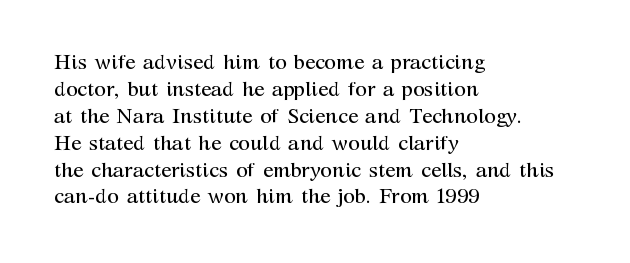
These lines keep a tight, regular rhythm from letter to letter. The rows are spaced the way most documents space them. Nothing heavy about these letters — not bold at all. A roman cut, with each character standing at attention. Check under the words: just untouched page. All the whitespace from short lines collects on the right.
